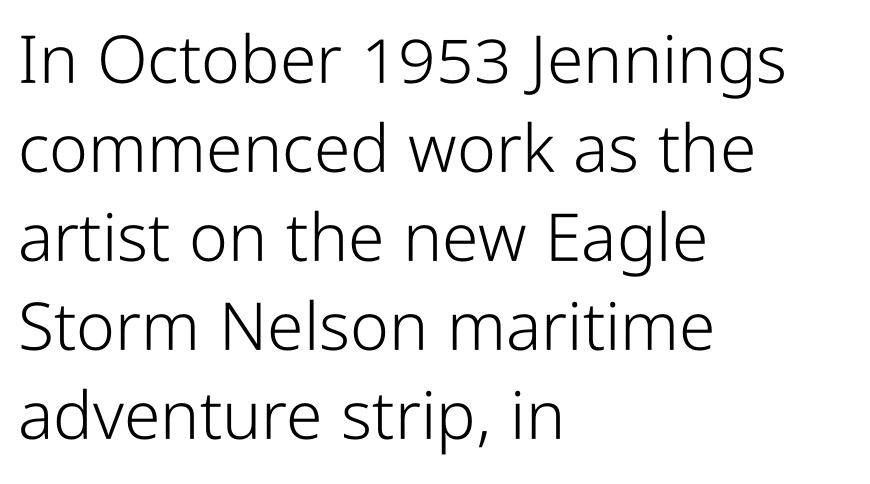
Q: Is the text bold? A: No.
Q: Is the text italic (slanted)? A: No, it is upright.
Q: Is the typeface a serif or a sans-serif typeface? A: Sans-serif.
Q: Is the text underlined? A: No.
Q: How is the paragraph aligned? A: Left-aligned.
Q: Is the spacing between letters normal or unusually wide? A: Normal.
Q: Is the spacing between lines tight, normal or loose? A: Normal.
Q: Width (condensed, normal, or wide)? A: Condensed.
Q: Stroke contrast? A: Low.
Q: x-height? A: Medium.
Q: Monospaced? A: No.
